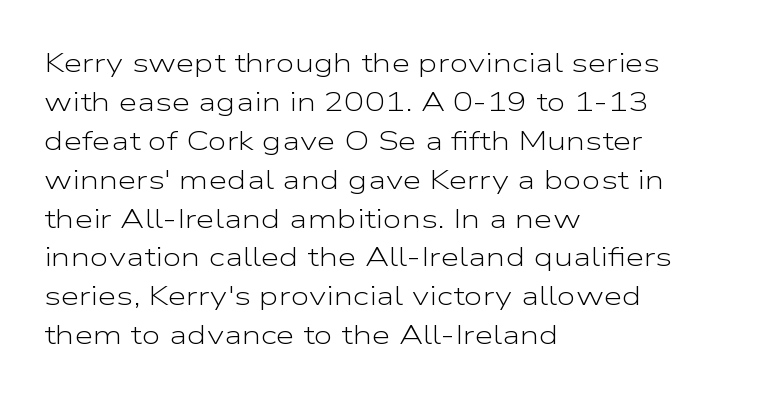
The image shows 27 px text type, upright; set left-aligned, normal line spacing (1.44x), normal letter spacing, not underlined.
